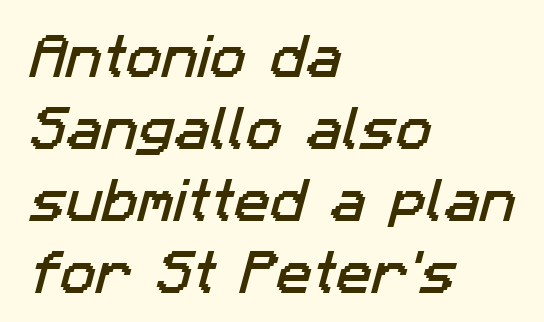
Q: Is the typeface a serif or a sans-serif typeface? A: Sans-serif.
Q: Is the text underlined? A: No.
Q: How is the paragraph aligned? A: Left-aligned.
Q: Is the spacing between letters normal or unusually wide? A: Normal.
Q: Is the spacing between lines tight, normal or loose? A: Normal.
Q: Width (condensed, normal, or wide)? A: Normal.
Q: Stroke contrast? A: Low.
Q: x-height? A: Medium.
Q: Monospaced? A: No.
